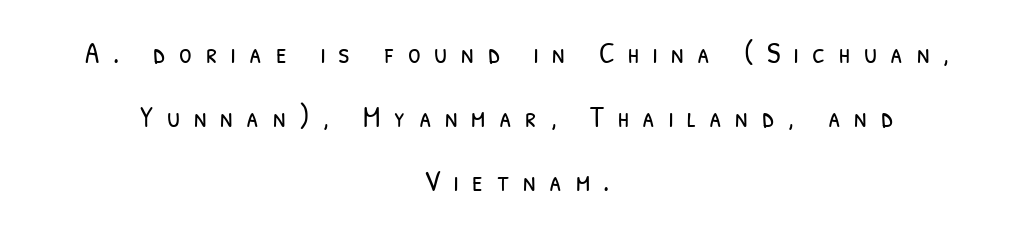
The image shows 29 px light, condensed sans-serif type; set centered, loose line spacing (2.2x), unusually wide letter spacing (+0.47 em), not underlined; low stroke contrast and a medium x-height.
